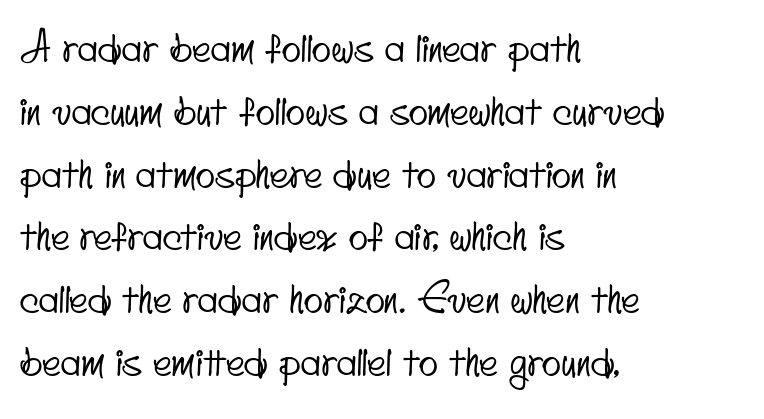
The image shows 40 px condensed sans-serif type; set left-aligned, normal line spacing (1.57x), normal letter spacing, not underlined; low stroke contrast and a small x-height.
